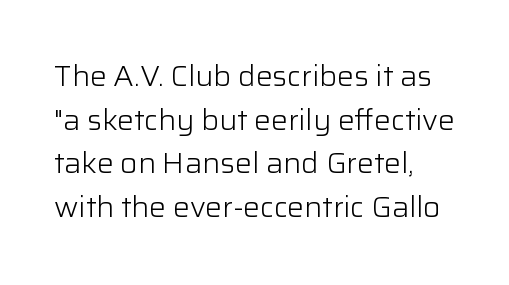
Q: Is the text bold? A: No.
Q: Is the text italic (slanted)? A: No, it is upright.
Q: Is the typeface a serif or a sans-serif typeface? A: Sans-serif.
Q: Is the text underlined? A: No.
Q: How is the paragraph aligned? A: Left-aligned.
Q: Is the spacing between letters normal or unusually wide? A: Normal.
Q: Is the spacing between lines tight, normal or loose? A: Normal.
Q: Width (condensed, normal, or wide)? A: Normal.
Q: Stroke contrast? A: Low.
Q: x-height? A: Medium.
Q: Monospaced? A: No.
